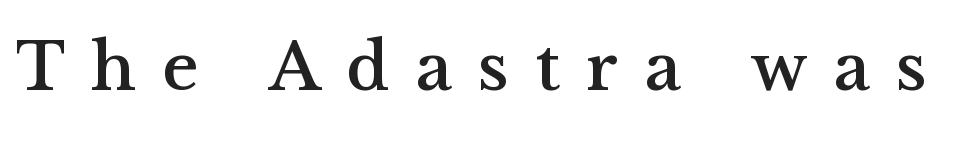
{"serif": "yes", "italic": "no", "width": "normal", "stroke_contrast": "medium", "x_height": "medium", "monospaced": "no", "underline": "no", "letter_spacing": "wide", "letter_spacing_em": 0.37, "glyph_px": 70}
